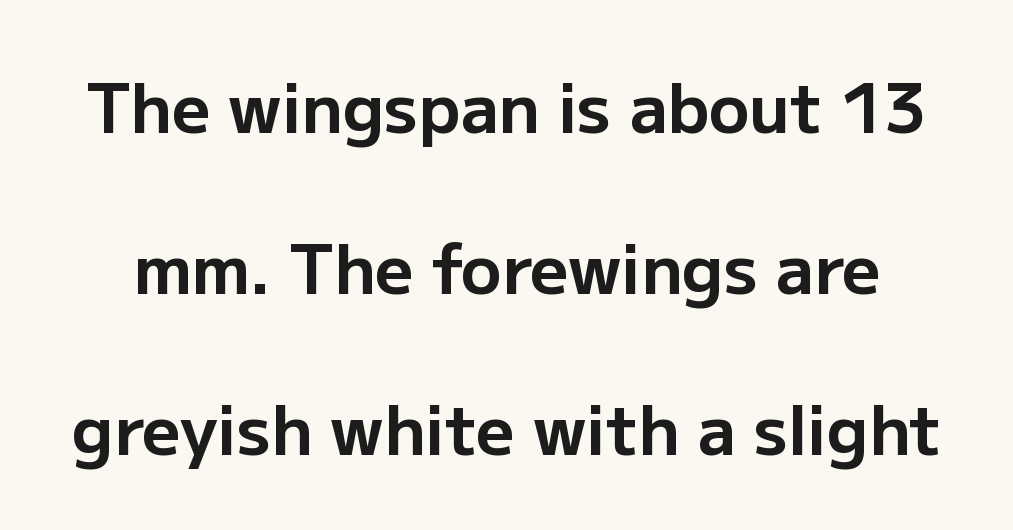
Note: no serifs on the glyphs. Think of a printed novel: that variable character pitch is what you see here. Rendered with straight, roman letterforms. Inter-character spacing is left at the font's built-in metrics. The string is rendered with underlining switched off. Vertical spacing — loose.
